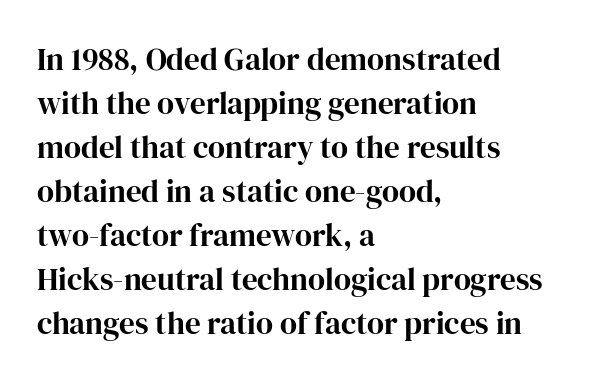
A typesetter would mark this as roman, not italic. Default kerning and tracking; the words read as compact shapes. You can tell from the footed stems that serif type was used. These lines stack with their left ends in a neat column. Successive baselines arrive at the customary interval. You could not count columns in this text — the font is proportionally spaced.
